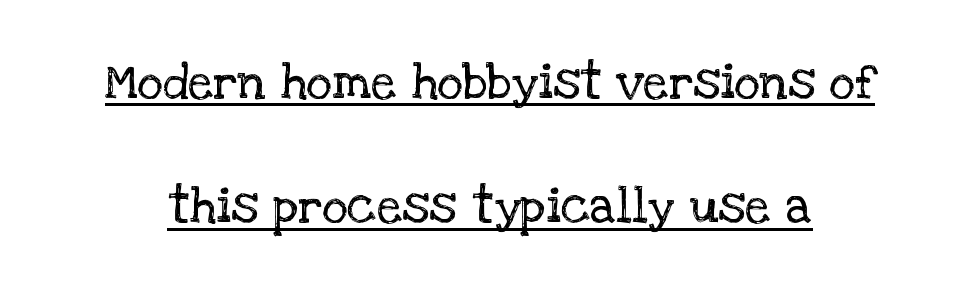
{"serif": "yes", "italic": "no", "bold": "no", "weight": "regular", "width": "normal", "stroke_contrast": "low", "x_height": "large", "monospaced": "no", "underline": "yes", "line_spacing": "loose", "line_spacing_ratio": 2.49, "letter_spacing": "normal", "letter_spacing_em": 0.0, "glyph_px": 50}
